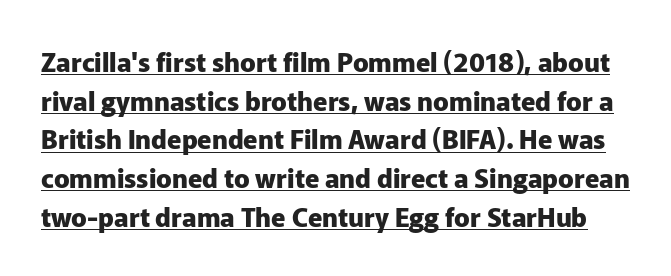
This is the regular roman posture of the typeface. You can see a thin bar hugging the bottom of the glyphs. The lines sit at an ordinary, default distance from one another. The typesetting leans heavy: a genuine bold.
